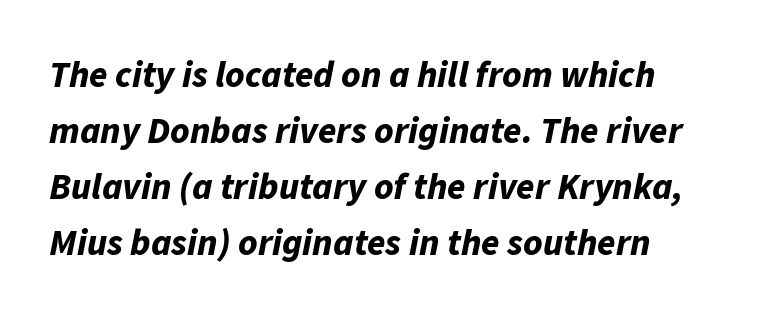
Q: Is the text bold? A: Yes.
Q: Is the text italic (slanted)? A: Yes, it leans right by about 11 degrees.
Q: Is the text underlined? A: No.
Q: Is the spacing between letters normal or unusually wide? A: Normal.
Q: Is the spacing between lines tight, normal or loose? A: Normal.
Q: Width (condensed, normal, or wide)? A: Normal.
Q: Stroke contrast? A: Low.
Q: x-height? A: Medium.
Q: Monospaced? A: No.
